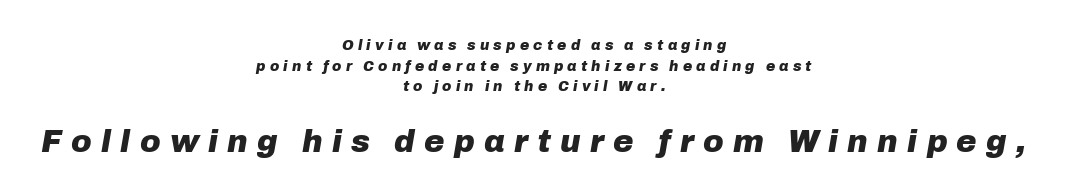
The typesetter chose a symmetrical, centered arrangement here. Normally led — the rows are evenly, conventionally spaced. The face used here has the dense, thick strokes of a bold. Character size in the trailing block exceeds that of the leading block. Each letter keeps its own natural width here, so spacing adapts to shape. In terms of letterspacing, this is a distinctly airy, spread setting.
